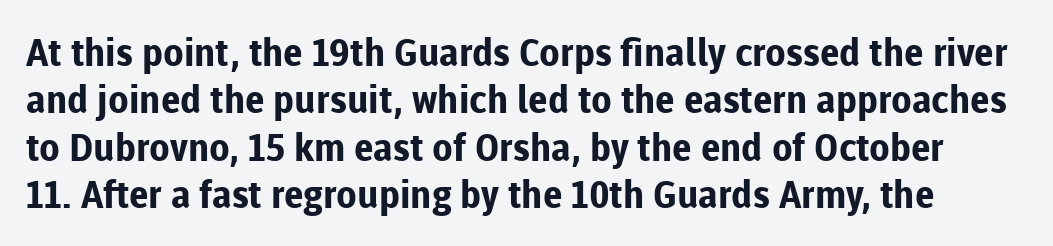
The image shows 38 px bold sans-serif type, upright; set normal line spacing (1.25x), normal letter spacing, not underlined; low stroke contrast and a medium x-height.
